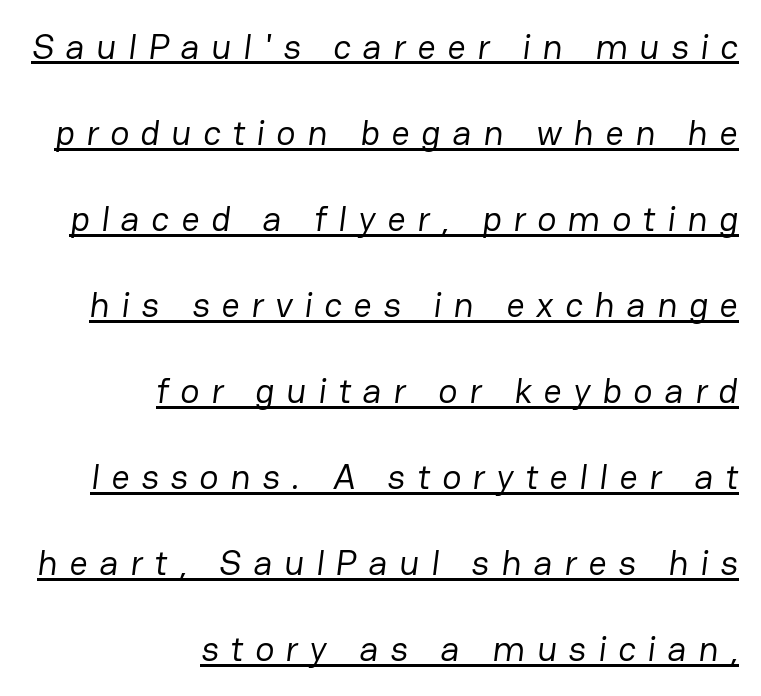
{"serif": "no", "bold": "no", "weight": "regular", "width": "normal", "stroke_contrast": "low", "x_height": "medium", "monospaced": "no", "underline": "yes", "align": "right", "line_spacing": "loose", "line_spacing_ratio": 2.39, "letter_spacing": "wide", "letter_spacing_em": 0.32, "glyph_px": 36}
